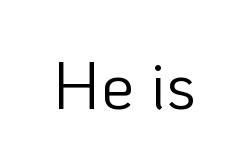
Type without underlining. Stem width sits at or under what a default text font uses. Think of a printed novel: that variable character pitch is what you see here. This is sans-serif lettering, the kind often seen on screens and signage.
